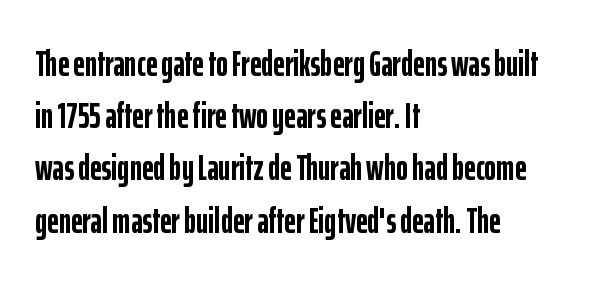
Weight check: bold — yes, fully. Interline gaps are of average width in this sample. The type family on display is of the sans-serif kind. Nope, not italic — everything's standing straight. The paragraph shown leans on its left margin. Varying glyph widths throughout — classic text-font behaviour.
